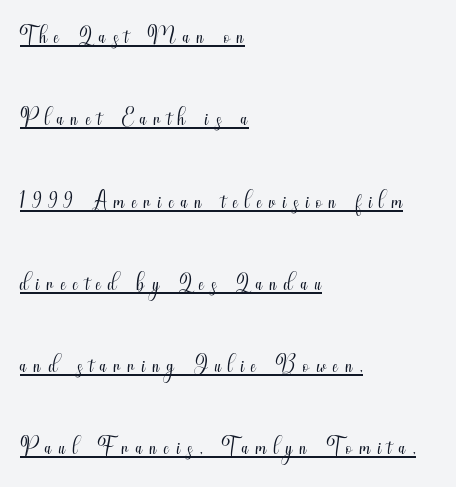
Quick note: underline on. This block would shrink considerably if given ordinary leading; it's expanded now. A typesetter would label this face a sans. The strokes are not fattened; the text isn't bold.
